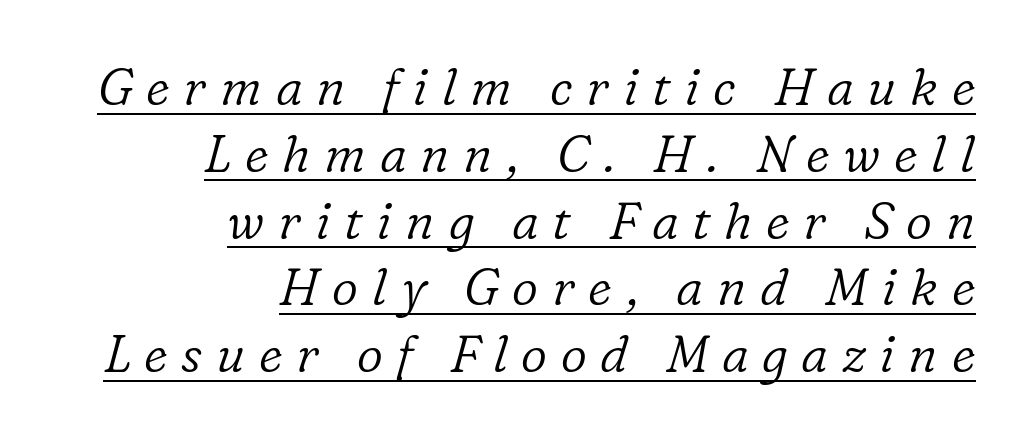
{"serif": "yes", "italic": "yes", "lean": "right", "slant_degrees": 16, "bold": "no", "weight": "light", "width": "normal", "stroke_contrast": "low", "x_height": "medium", "monospaced": "no", "underline": "yes", "align": "right", "line_spacing": "normal", "line_spacing_ratio": 1.31, "letter_spacing": "wide", "letter_spacing_em": 0.27, "glyph_px": 51}
